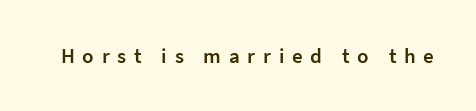
The image shows 21 px text type, upright; set unusually wide letter spacing (+0.37 em), not underlined.
